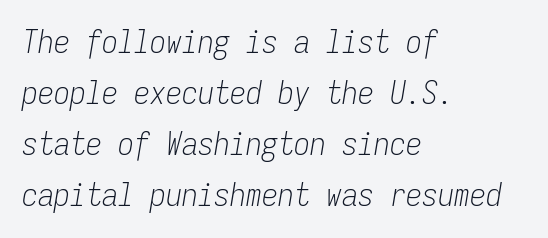
Q: Is the text bold? A: No.
Q: Is the text italic (slanted)? A: Yes, it leans right by about 9 degrees.
Q: Is the text underlined? A: No.
Q: How is the paragraph aligned? A: Left-aligned.
Q: Is the spacing between letters normal or unusually wide? A: Normal.
Q: Is the spacing between lines tight, normal or loose? A: Normal.
Q: Width (condensed, normal, or wide)? A: Condensed.
Q: Stroke contrast? A: Low.
Q: x-height? A: Medium.
Q: Monospaced? A: Yes.
